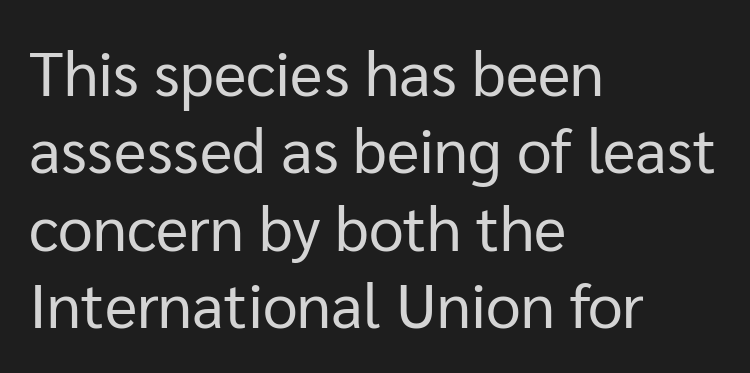
Q: Is the text bold? A: No.
Q: Is the text italic (slanted)? A: No, it is upright.
Q: Is the typeface a serif or a sans-serif typeface? A: Sans-serif.
Q: Is the text underlined? A: No.
Q: How is the paragraph aligned? A: Left-aligned.
Q: Is the spacing between letters normal or unusually wide? A: Normal.
Q: Is the spacing between lines tight, normal or loose? A: Normal.
Q: Width (condensed, normal, or wide)? A: Normal.
Q: Stroke contrast? A: Low.
Q: x-height? A: Medium.
Q: Monospaced? A: No.
